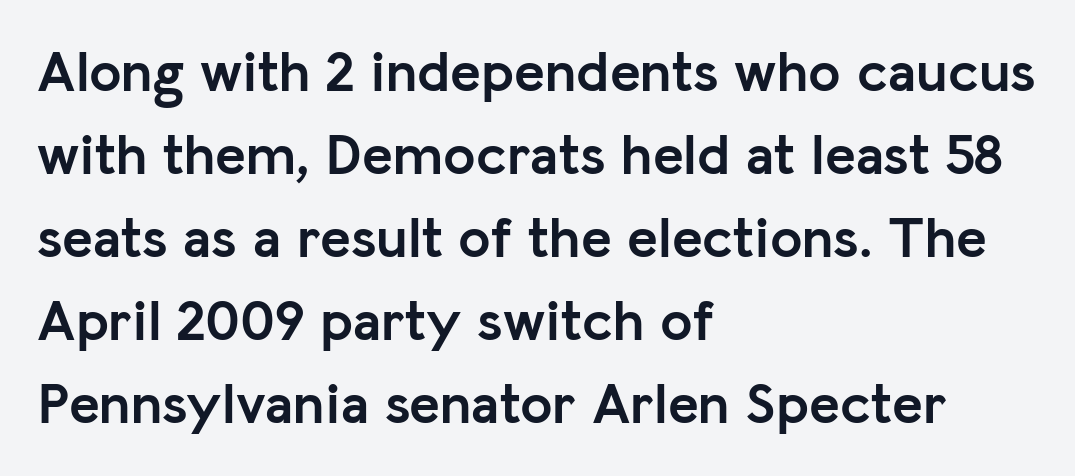
{"serif": "no", "italic": "no", "bold": "yes", "weight": "semibold", "width": "normal", "stroke_contrast": "low", "x_height": "medium", "monospaced": "no", "underline": "no", "align": "left", "line_spacing": "normal", "line_spacing_ratio": 1.43, "letter_spacing": "normal", "letter_spacing_em": 0.0, "glyph_px": 58}
